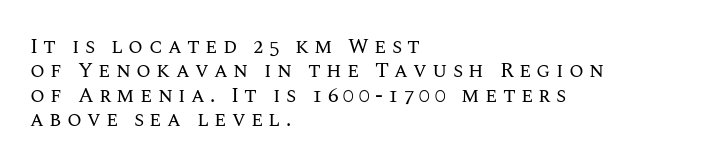
The image shows 21 px text type, upright; set left-aligned, line spacing 1.16x, unusually wide letter spacing (+0.25 em), not underlined.
